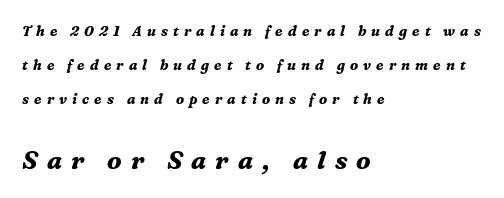
The passage is arranged the way most books set body copy — flush left. Words float on clear page, feet unadorned. Here the second block reads like a headline and the first like body copy. Set as a true bold cut, around the 700 mark. A typesetter would call this heavily tracked-out type.
